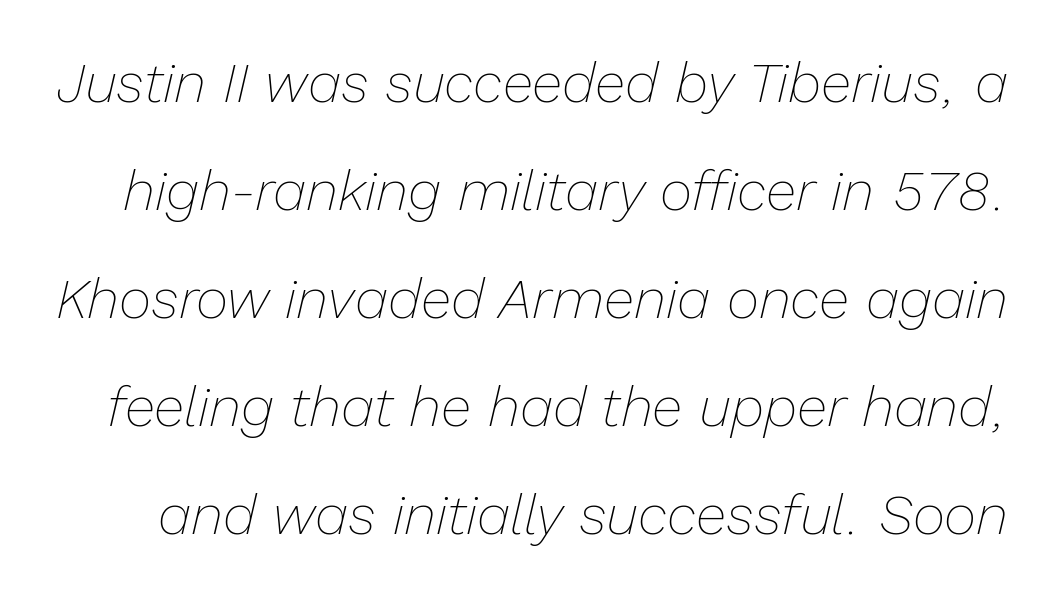
{"italic": "yes", "lean": "right", "slant_degrees": 13, "bold": "no", "weight": "thin", "width": "normal", "stroke_contrast": "low", "x_height": "medium", "monospaced": "no", "underline": "no", "line_spacing": "loose", "line_spacing_ratio": 1.93, "letter_spacing": "normal", "letter_spacing_em": 0.0, "glyph_px": 56}
